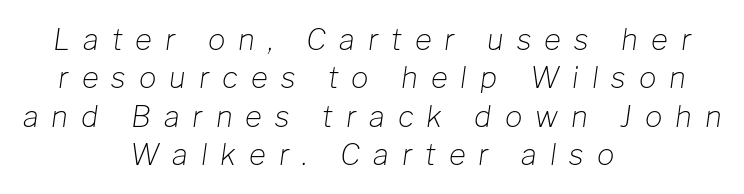
The image shows 29 px light type, italic (leaning right); set centered, normal line spacing (1.32x), unusually wide letter spacing (+0.45 em), not underlined; low stroke contrast and a medium x-height.
